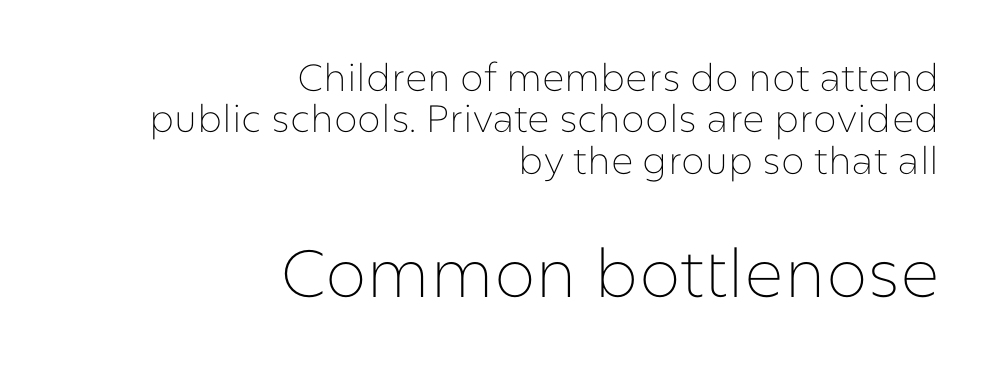
{"serif": "no", "italic": "no", "bold": "no", "weight": "thin", "width": "normal", "stroke_contrast": "low", "x_height": "medium", "monospaced": "no", "underline": "no", "align": "right", "line_spacing": "tight", "line_spacing_ratio": 1.09, "letter_spacing": "normal", "letter_spacing_em": 0.0, "larger_block": "second", "size_ratio": 1.76, "glyph_px": 67}
